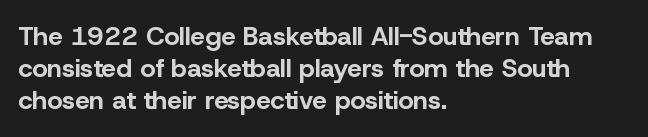
Descenders hang freely into open space. Rendered with straight, roman letterforms. The strokes are fattened all the way to bold. This rendering uses left alignment, leaving the right contour irregular.
